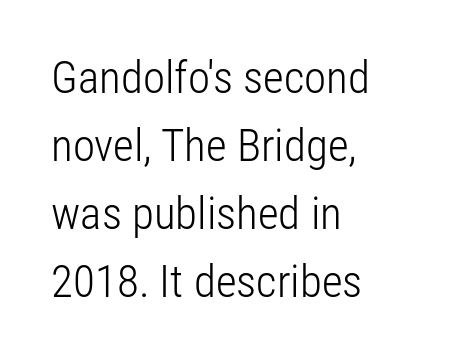
Q: Is the text bold? A: No.
Q: Is the text italic (slanted)? A: No, it is upright.
Q: Is the typeface a serif or a sans-serif typeface? A: Sans-serif.
Q: Is the text underlined? A: No.
Q: How is the paragraph aligned? A: Left-aligned.
Q: Is the spacing between letters normal or unusually wide? A: Normal.
Q: Is the spacing between lines tight, normal or loose? A: Normal.
Q: Width (condensed, normal, or wide)? A: Condensed.
Q: Stroke contrast? A: Low.
Q: x-height? A: Medium.
Q: Monospaced? A: No.
